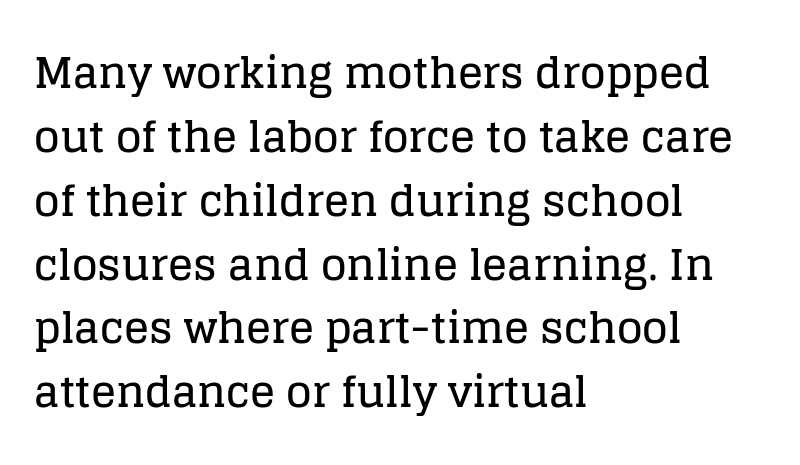
The image shows 42 px serif type, upright; set left-aligned, normal line spacing (1.52x), normal letter spacing, not underlined; low stroke contrast and a large x-height.
